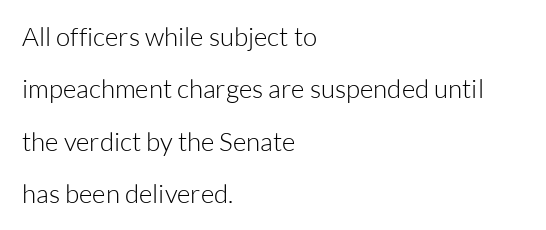
{"italic": "no", "bold": "no", "underline": "no", "align": "left", "line_spacing": "loose", "line_spacing_ratio": 2.01, "letter_spacing": "normal", "letter_spacing_em": 0.0, "glyph_px": 26}
